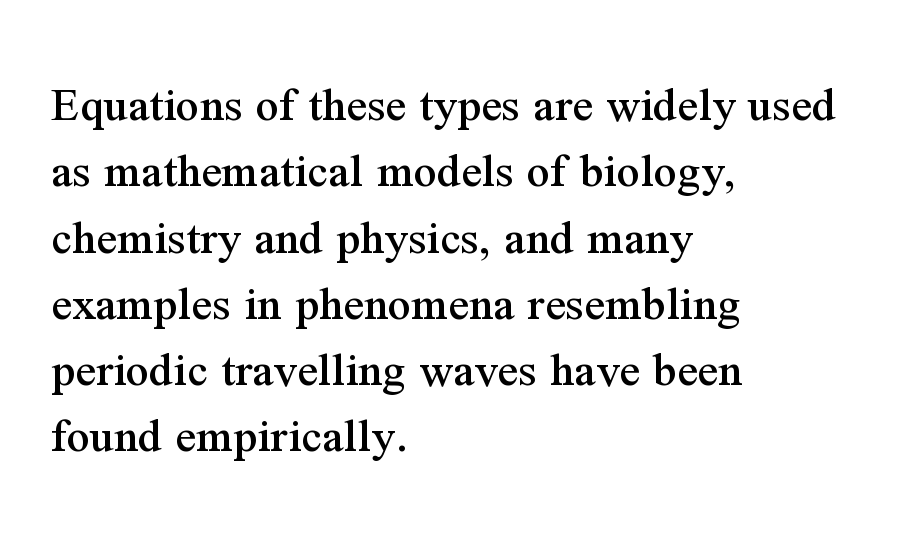
Q: Is the text italic (slanted)? A: No, it is upright.
Q: Is the typeface a serif or a sans-serif typeface? A: Serif.
Q: Is the text underlined? A: No.
Q: How is the paragraph aligned? A: Left-aligned.
Q: Is the spacing between letters normal or unusually wide? A: Normal.
Q: Is the spacing between lines tight, normal or loose? A: Normal.
Q: Width (condensed, normal, or wide)? A: Normal.
Q: Stroke contrast? A: Medium.
Q: x-height? A: Medium.
Q: Monospaced? A: No.
